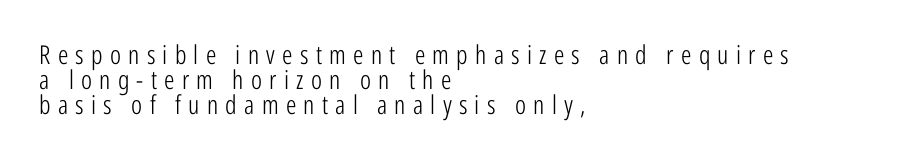
The lines are packed closely together with very little leading. Tall strokes in this sample are plumb rather than angled. The setting favours the left margin, as ordinary paragraphs usually do. The cut favours lightness, reaching ordinary text weight at its darkest. The gap between lines stays unmarked. The face used here is rendered with a markedly widened letterfit.
